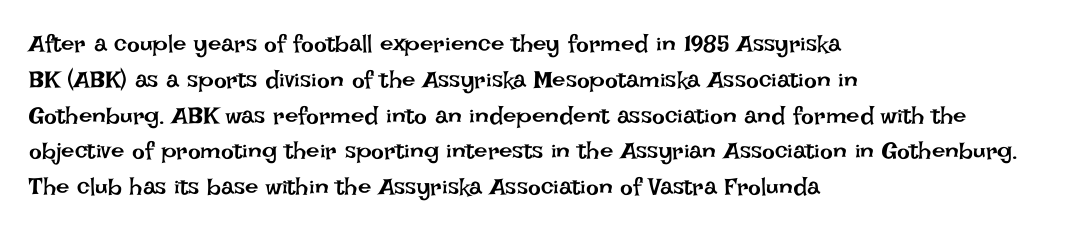
The setting favours the left margin, as ordinary paragraphs usually do. Upright lettering throughout. Letter spacing: default. No chunkiness to these letters — they're not bold.
